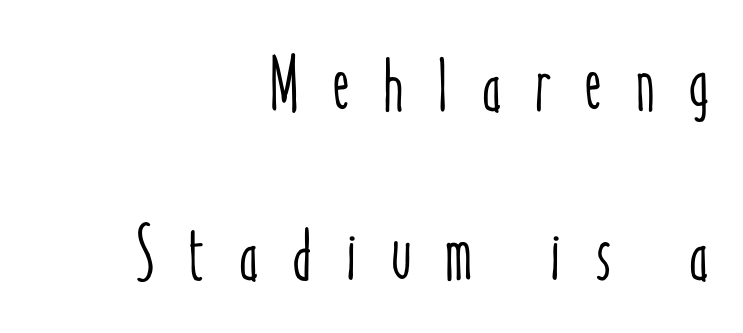
If you drew a line through each stem, it would be perfectly vertical. Display-style spreading of the glyphs; the letterfit is very open. Quick note: interline space is abundant. The passage shown is not underscored anywhere. Proportional: the letters do not fall into vertical columns. Alignment: flush right.
